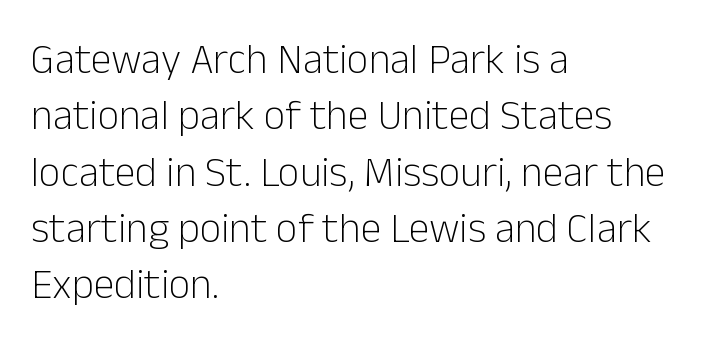
{"serif": "no", "italic": "no", "bold": "no", "weight": "light", "width": "normal", "stroke_contrast": "low", "x_height": "medium", "monospaced": "no", "underline": "no", "align": "left", "line_spacing": "normal", "line_spacing_ratio": 1.34, "letter_spacing": "normal", "letter_spacing_em": 0.0, "glyph_px": 42}
